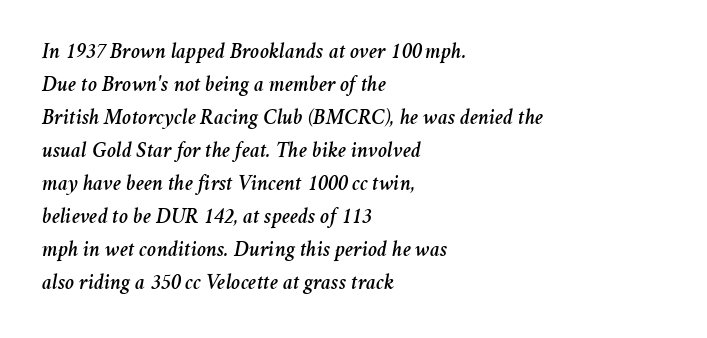
{"italic": "yes", "lean": "right", "slant_degrees": 11, "underline": "no", "align": "left", "line_spacing": "normal", "line_spacing_ratio": 1.5, "letter_spacing": "normal", "letter_spacing_em": 0.0, "glyph_px": 22}
